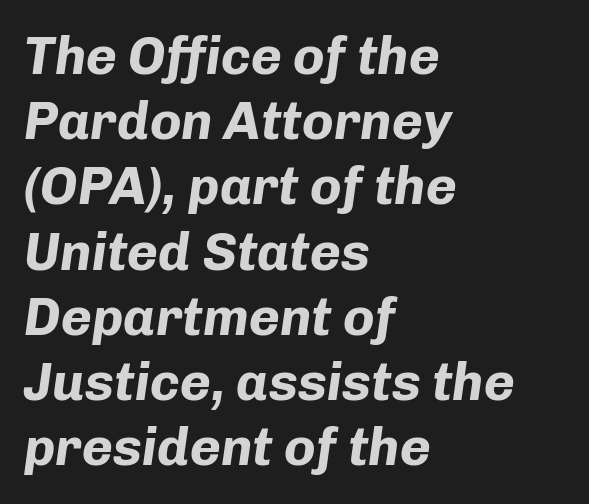
The image shows 53 px bold type, italic (leaning right); set left-aligned, line spacing 1.23x, normal letter spacing, not underlined; low stroke contrast and a medium x-height.
